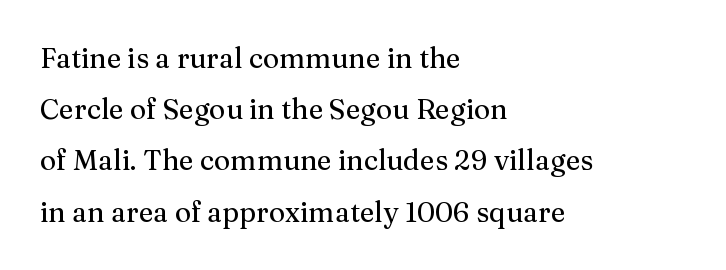
{"serif": "yes", "italic": "no", "width": "normal", "stroke_contrast": "medium", "x_height": "medium", "monospaced": "no", "underline": "no", "align": "left", "line_spacing_ratio": 1.83, "letter_spacing": "normal", "letter_spacing_em": 0.0, "glyph_px": 28}
